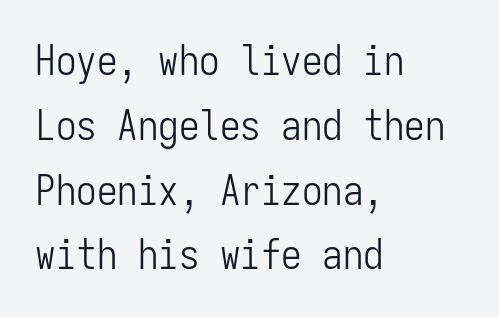
{"serif": "no", "italic": "no", "bold": "no", "weight": "light", "width": "condensed", "stroke_contrast": "low", "x_height": "medium", "monospaced": "yes", "underline": "no", "align": "left", "line_spacing": "normal", "line_spacing_ratio": 1.58, "letter_spacing": "normal", "letter_spacing_em": 0.0, "glyph_px": 41}
